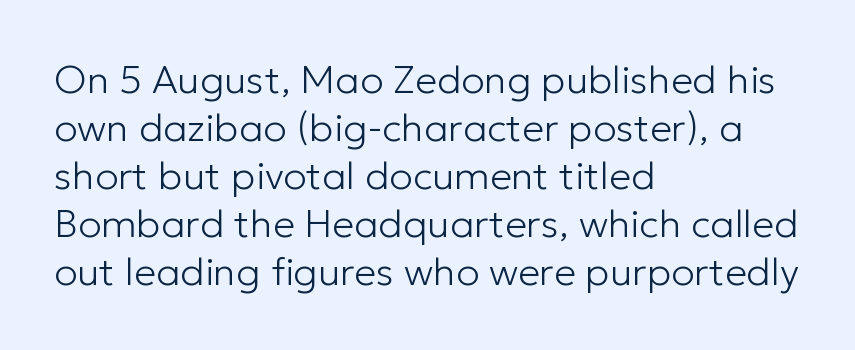
Q: Is the text bold? A: No.
Q: Is the text italic (slanted)? A: No, it is upright.
Q: Is the typeface a serif or a sans-serif typeface? A: Sans-serif.
Q: Is the text underlined? A: No.
Q: How is the paragraph aligned? A: Left-aligned.
Q: Is the spacing between letters normal or unusually wide? A: Normal.
Q: Width (condensed, normal, or wide)? A: Normal.
Q: Stroke contrast? A: Low.
Q: x-height? A: Medium.
Q: Monospaced? A: No.
